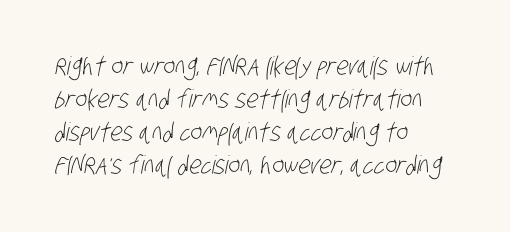
The image shows 25 px text type; set left-aligned, normal line spacing (1.32x), normal letter spacing, not underlined.
